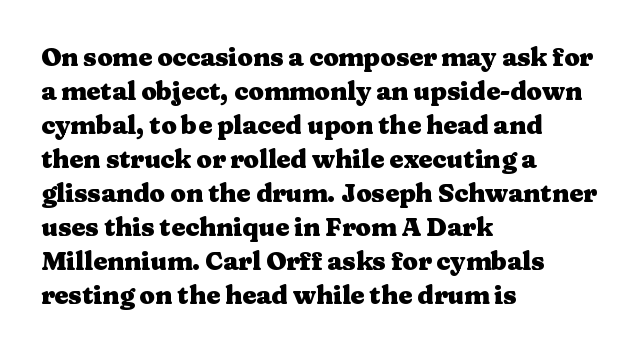
Q: Is the text bold? A: Yes.
Q: Is the text italic (slanted)? A: No, it is upright.
Q: Is the text underlined? A: No.
Q: How is the paragraph aligned? A: Left-aligned.
Q: Is the spacing between letters normal or unusually wide? A: Normal.
Q: Is the spacing between lines tight, normal or loose? A: Normal.
